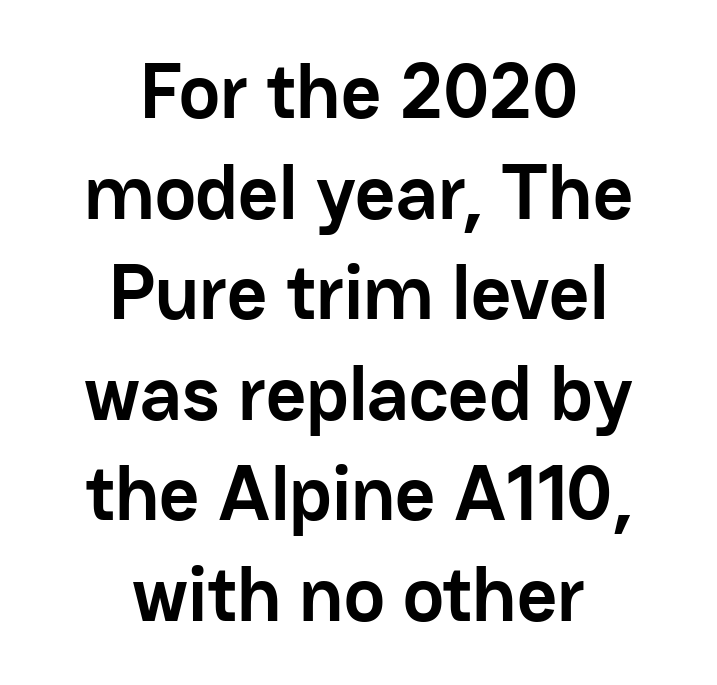
{"serif": "no", "italic": "no", "bold": "yes", "weight": "semibold", "width": "normal", "stroke_contrast": "low", "x_height": "medium", "monospaced": "no", "underline": "no", "align": "center", "line_spacing": "normal", "line_spacing_ratio": 1.29, "letter_spacing": "normal", "letter_spacing_em": 0.0, "glyph_px": 78}
